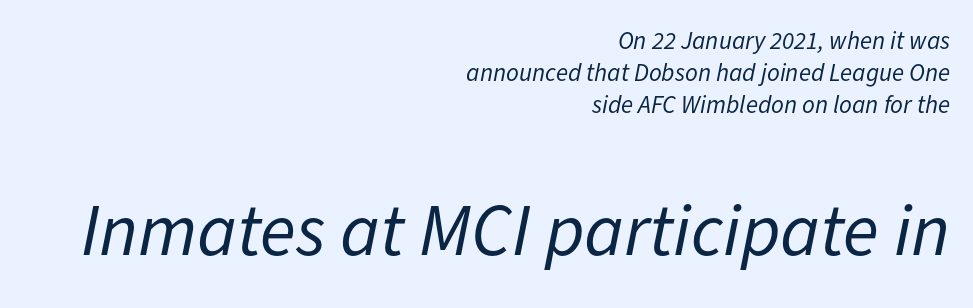
Q: Is the text bold? A: No.
Q: Is the text italic (slanted)? A: Yes, it leans right by about 11 degrees.
Q: Is the text underlined? A: No.
Q: How is the paragraph aligned? A: Right-aligned.
Q: Is the spacing between letters normal or unusually wide? A: Normal.
Q: Is the spacing between lines tight, normal or loose? A: Normal.
Q: Which block of text is set in a larger size, the first (top) or the second (bottom)? A: The second (bottom) one.
Q: Width (condensed, normal, or wide)? A: Normal.
Q: Stroke contrast? A: Low.
Q: x-height? A: Medium.
Q: Monospaced? A: No.
